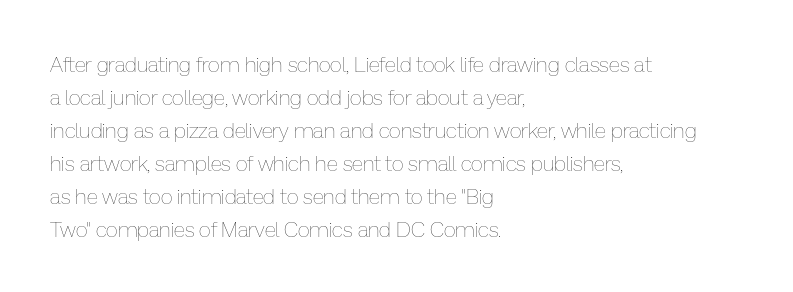
{"italic": "no", "bold": "no", "underline": "no", "align": "left", "line_spacing": "normal", "line_spacing_ratio": 1.57, "letter_spacing": "normal", "letter_spacing_em": 0.0, "glyph_px": 21}
